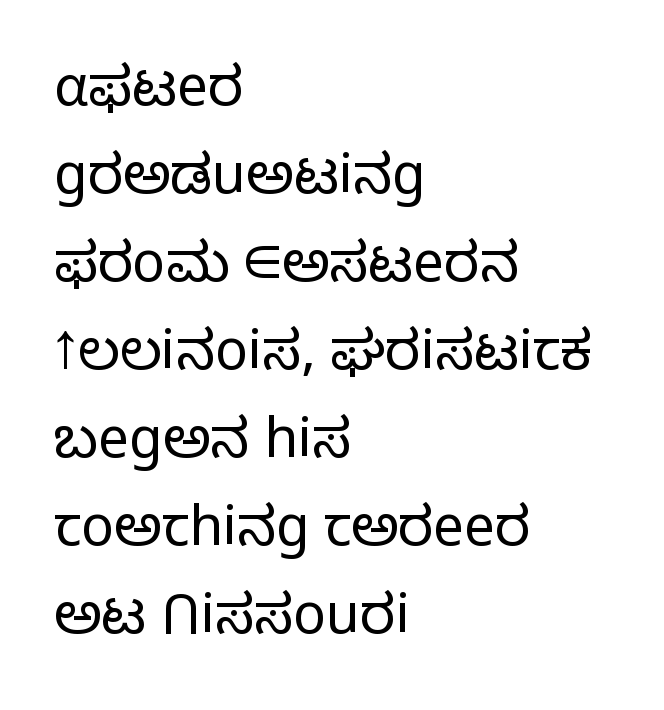
The image shows 55 px light sans-serif type, upright; set left-aligned, normal line spacing (1.6x), normal letter spacing, not underlined; low stroke contrast and a medium x-height.
